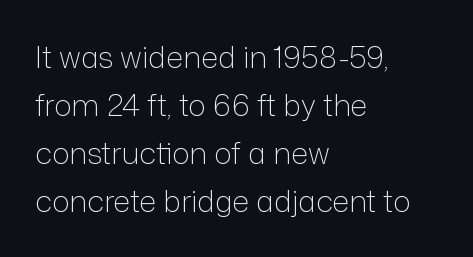
The image shows 30 px light sans-serif type, upright; set left-aligned, normal line spacing (1.6x), normal letter spacing, not underlined; low stroke contrast and a medium x-height.
